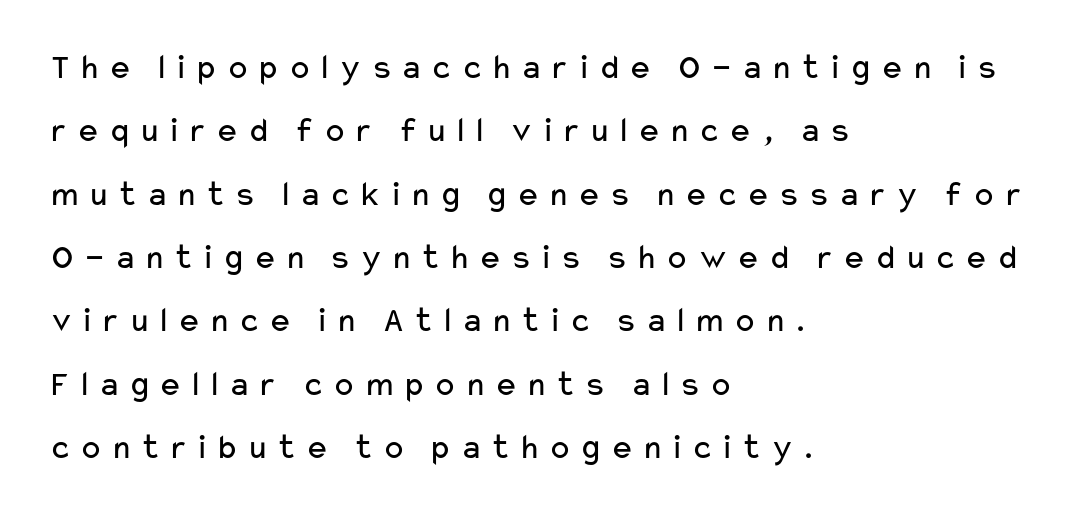
Q: Is the text bold? A: No.
Q: Is the text italic (slanted)? A: No, it is upright.
Q: Is the typeface a serif or a sans-serif typeface? A: Sans-serif.
Q: Is the text underlined? A: No.
Q: How is the paragraph aligned? A: Left-aligned.
Q: Width (condensed, normal, or wide)? A: Wide.
Q: Stroke contrast? A: Low.
Q: x-height? A: Medium.
Q: Monospaced? A: No.
